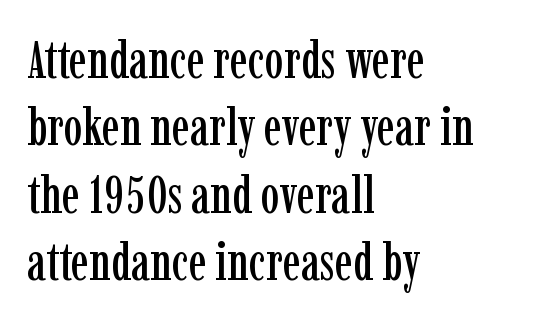
The image shows 53 px condensed serif type, upright; set left-aligned, normal line spacing (1.27x), normal letter spacing, not underlined; low stroke contrast and a medium x-height.
